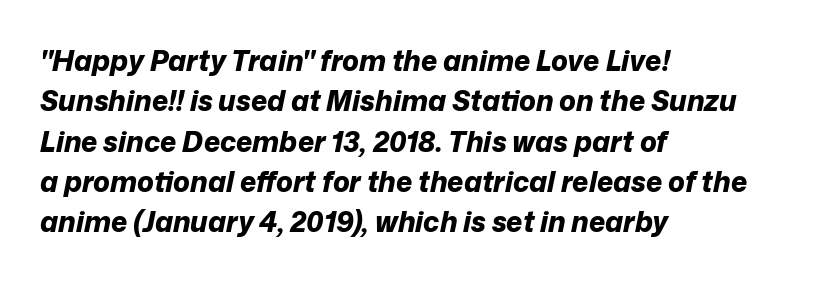
The image shows 28 px bold type, italic (leaning right); set left-aligned, normal line spacing (1.44x), normal letter spacing, not underlined; low stroke contrast and a medium x-height.
